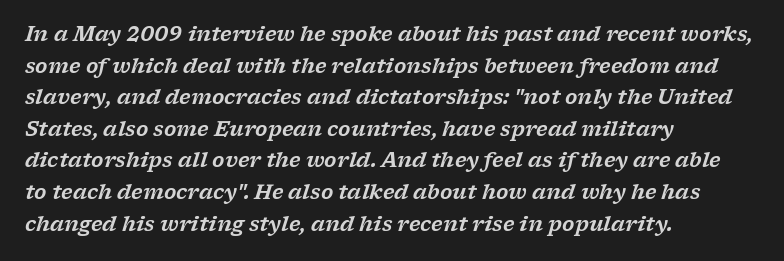
Q: Is the text italic (slanted)? A: Yes, it leans right by about 17 degrees.
Q: Is the text underlined? A: No.
Q: How is the paragraph aligned? A: Left-aligned.
Q: Is the spacing between letters normal or unusually wide? A: Normal.
Q: Is the spacing between lines tight, normal or loose? A: Normal.
